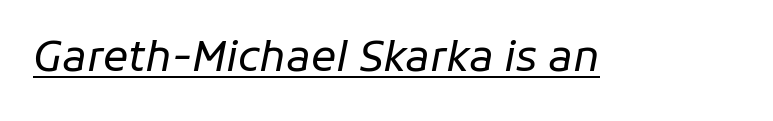
Q: Is the text bold? A: No.
Q: Is the text italic (slanted)? A: Yes, it leans right by about 11 degrees.
Q: Is the text underlined? A: Yes.
Q: Is the spacing between letters normal or unusually wide? A: Normal.
Q: Width (condensed, normal, or wide)? A: Normal.
Q: Stroke contrast? A: Low.
Q: x-height? A: Medium.
Q: Monospaced? A: No.
